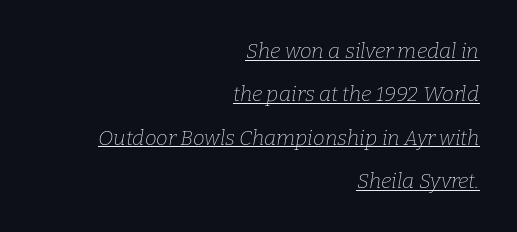
The image shows 21 px text type, italic (leaning right); set right-aligned, loose line spacing (2.06x), normal letter spacing, underlined.
